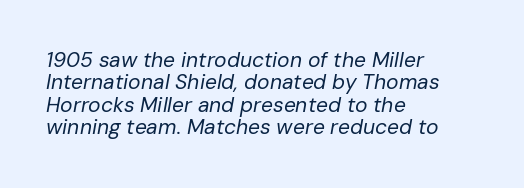
The image shows 21 px text type, italic (leaning right); set left-aligned, tight line spacing (1.07x), normal letter spacing, not underlined.
